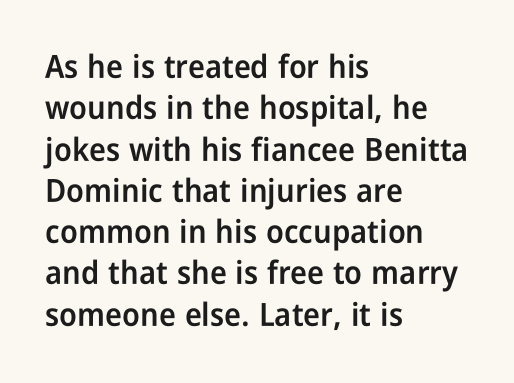
The image shows 32 px semibold, condensed sans-serif type, upright; set left-aligned, normal line spacing (1.29x), normal letter spacing, not underlined; low stroke contrast and a medium x-height.
